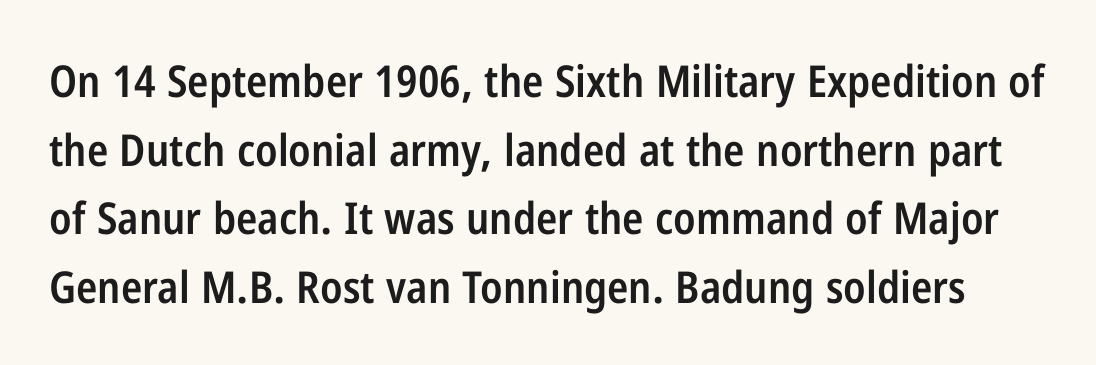
The image shows 44 px semibold, condensed sans-serif type, upright; set normal line spacing (1.56x), normal letter spacing, not underlined; low stroke contrast and a medium x-height.
